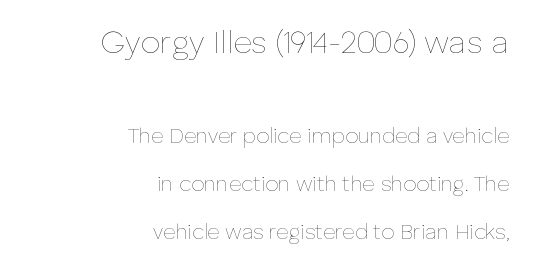
The image shows 32 px thin type, upright; set right-aligned, loose line spacing (2.29x), normal letter spacing, not underlined; the first (top) block is 1.52x larger; low stroke contrast and a medium x-height.
